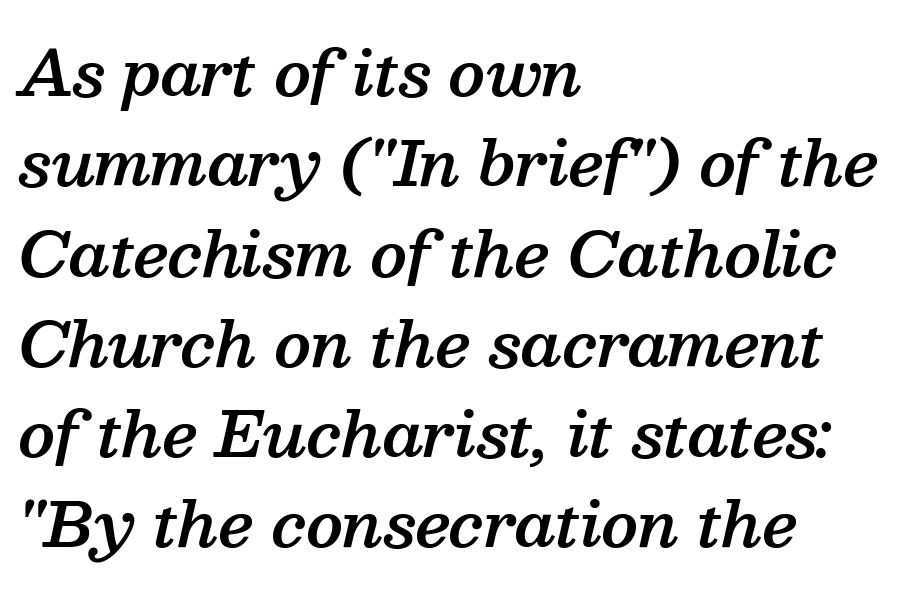
{"serif": "yes", "italic": "yes", "lean": "right", "slant_degrees": 13, "bold": "semi", "weight": "semibold", "width": "normal", "stroke_contrast": "medium", "x_height": "medium", "monospaced": "no", "underline": "no", "align": "left", "line_spacing": "normal", "line_spacing_ratio": 1.48, "letter_spacing": "normal", "letter_spacing_em": 0.0, "glyph_px": 61}
